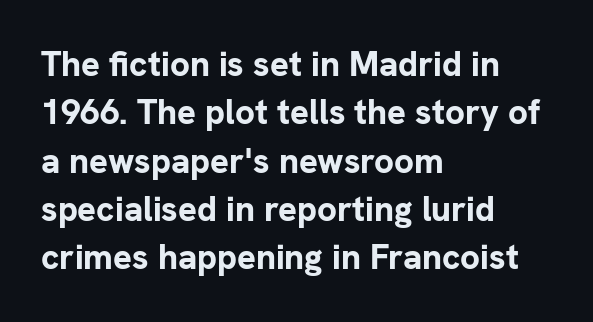
The image shows 35 px bold sans-serif type, upright; set left-aligned, normal line spacing (1.38x), normal letter spacing, not underlined; low stroke contrast and a medium x-height.
